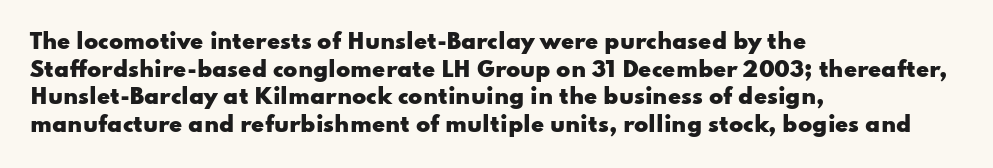
Normally led — the rows are evenly, conventionally spaced. Caption: standard tracking, unaltered. Check the space under the baseline: it is left empty. This sample is left-justified, so line endings fall wherever the words run out. These lines were composed using upright roman letters.
